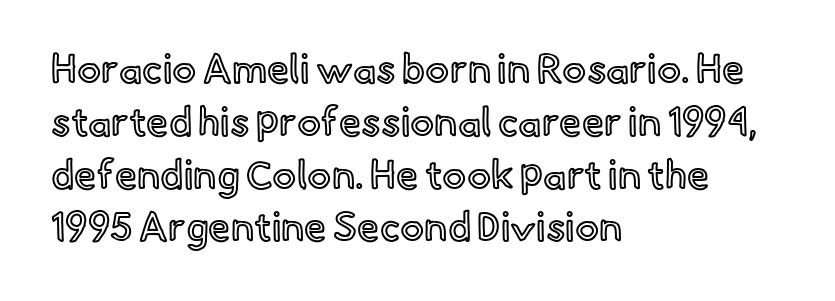
One glance says typical: line gaps are just what's usual. Compared with a centered layout, this one pins lines to the left instead. Compared with typical body copy, the letter spacing here is the same. A roman cut, with each character standing at attention.
